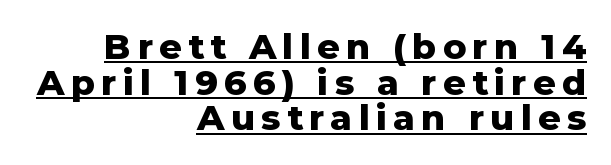
{"serif": "no", "italic": "no", "bold": "yes", "weight": "heavy", "width": "normal", "stroke_contrast": "low", "x_height": "medium", "monospaced": "no", "underline": "yes", "align": "right", "line_spacing": "tight", "line_spacing_ratio": 1.02, "glyph_px": 35}
